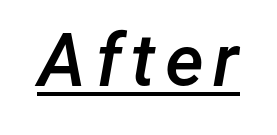
The image shows 74 px semibold type, italic (leaning right); set underlined; low stroke contrast and a medium x-height.
